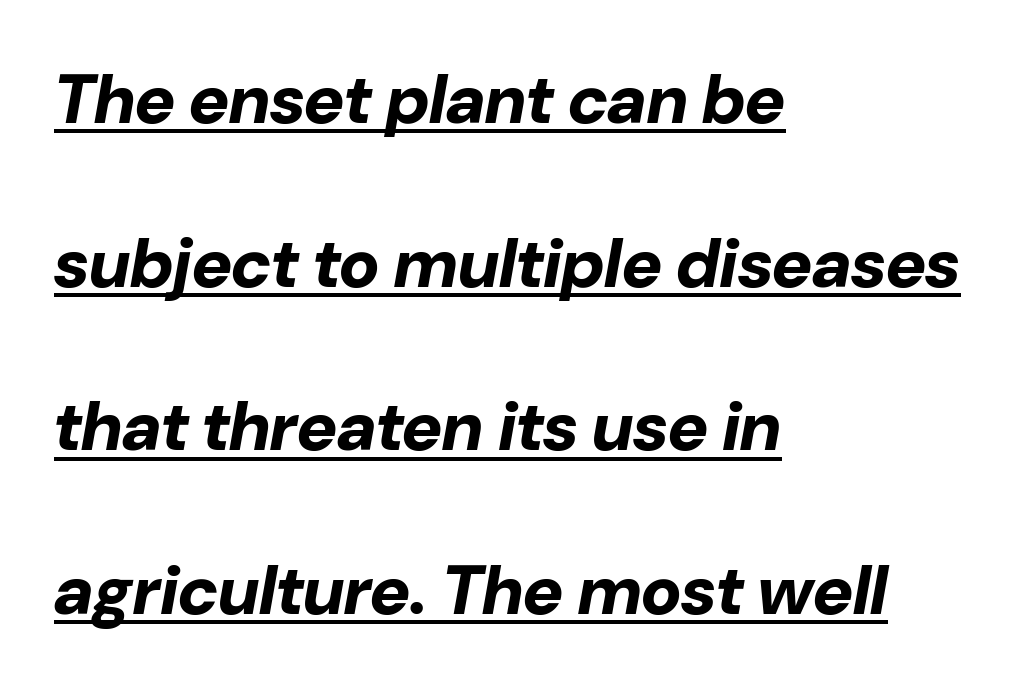
Compared with typical paragraphs, the rows here are farther apart. This is underlined copy, the kind a proofreader might mark for attention. These lines are set flush left with a ragged right edge. Looks like regular typesetting: each glyph gets only the width it needs. Between one letter and the next there's only the usual sliver of space.
